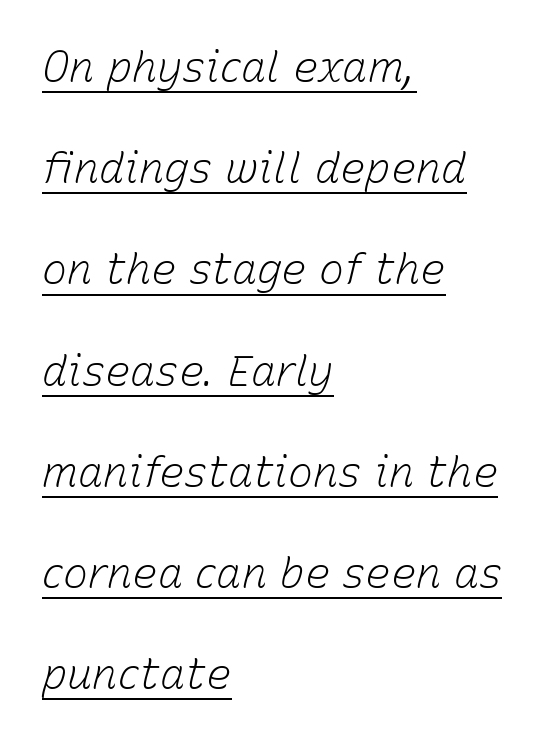
Style check: oblique. In CSS terms this would be text-align: left. Glyph-to-glyph distance matches everyday printed text. Interline gaps are noticeably wide in this sample. The weight would be labelled regular, book, light, or lighter still. A typographer would call this underscored text.
